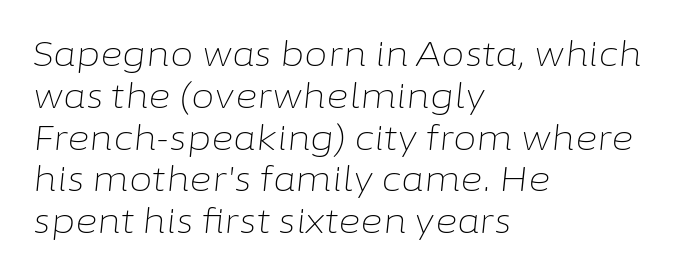
Q: Is the text bold? A: No.
Q: Is the text italic (slanted)? A: Yes, it leans right by about 6 degrees.
Q: Is the text underlined? A: No.
Q: How is the paragraph aligned? A: Left-aligned.
Q: Is the spacing between letters normal or unusually wide? A: Normal.
Q: Width (condensed, normal, or wide)? A: Normal.
Q: Stroke contrast? A: Low.
Q: x-height? A: Medium.
Q: Monospaced? A: No.
